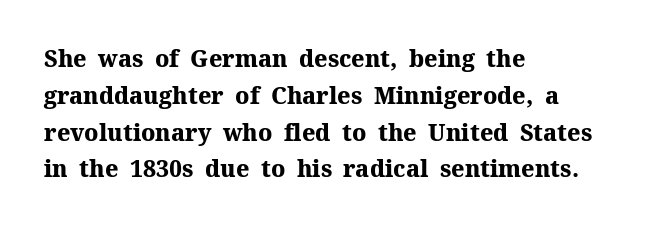
{"italic": "no", "bold": "yes", "underline": "no", "align": "left", "line_spacing": "normal", "line_spacing_ratio": 1.6, "letter_spacing": "normal", "letter_spacing_em": 0.0, "glyph_px": 23}
